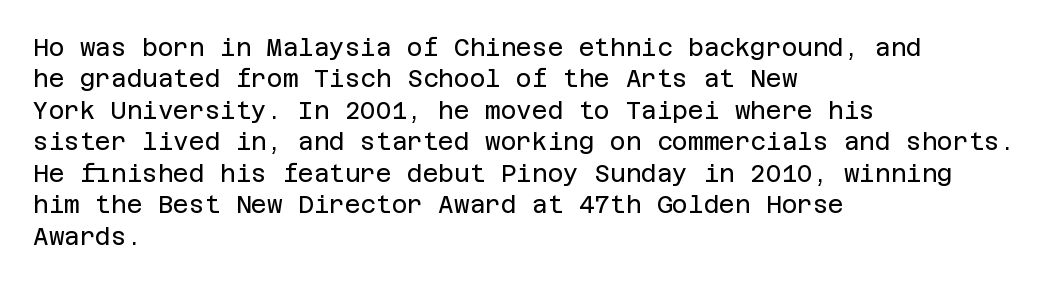
The image shows 24 px text type, upright; set left-aligned, normal line spacing (1.31x), normal letter spacing, not underlined.
